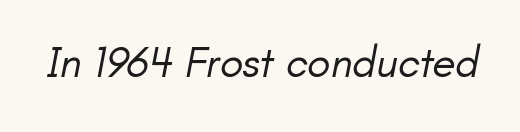
{"serif": "no", "bold": "no", "weight": "regular", "width": "normal", "stroke_contrast": "low", "x_height": "small", "monospaced": "no", "underline": "no", "letter_spacing": "normal", "letter_spacing_em": 0.0, "glyph_px": 43}
